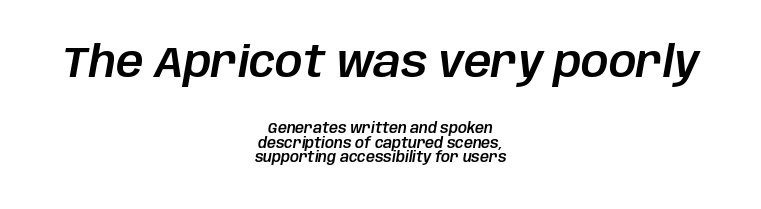
Q: Is the text italic (slanted)? A: Yes, it leans right by about 10 degrees.
Q: Is the text underlined? A: No.
Q: How is the paragraph aligned? A: Centered.
Q: Is the spacing between letters normal or unusually wide? A: Normal.
Q: Is the spacing between lines tight, normal or loose? A: Tight.
Q: Which block of text is set in a larger size, the first (top) or the second (bottom)? A: The first (top) one.
Q: Width (condensed, normal, or wide)? A: Normal.
Q: Stroke contrast? A: Low.
Q: x-height? A: Large.
Q: Monospaced? A: No.
